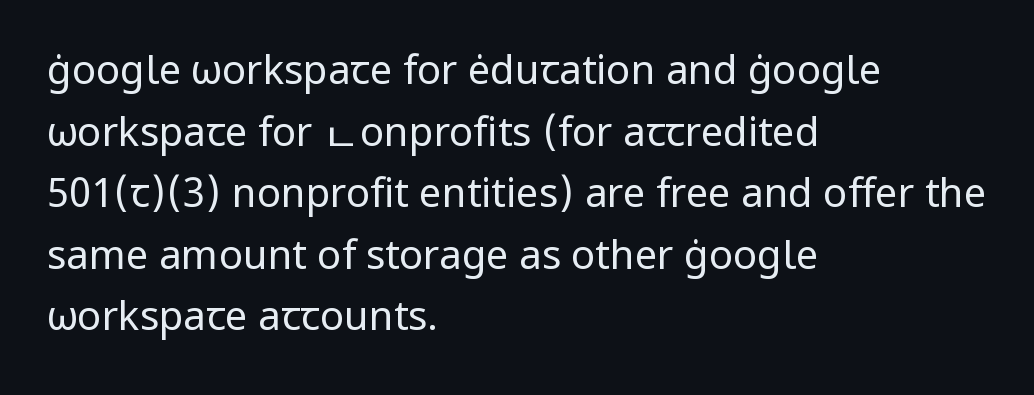
{"serif": "no", "italic": "no", "bold": "no", "weight": "regular", "width": "normal", "stroke_contrast": "low", "x_height": "medium", "monospaced": "no", "underline": "no", "align": "left", "line_spacing": "normal", "line_spacing_ratio": 1.54, "letter_spacing": "normal", "letter_spacing_em": 0.0, "glyph_px": 40}
